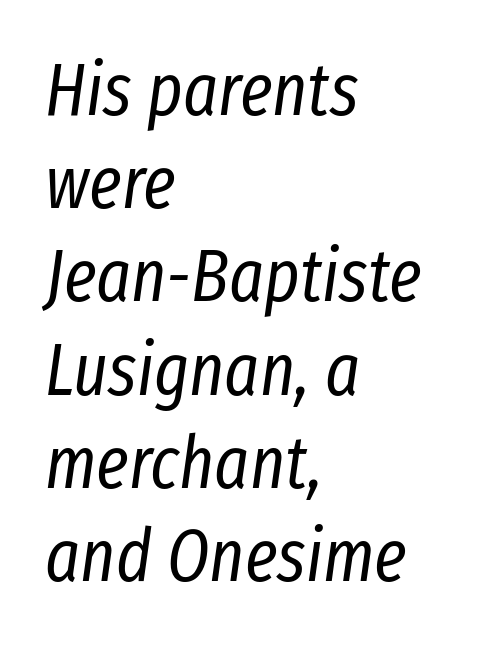
{"italic": "yes", "lean": "right", "slant_degrees": 8, "bold": "no", "weight": "regular", "width": "condensed", "stroke_contrast": "low", "x_height": "medium", "monospaced": "no", "underline": "no", "align": "left", "line_spacing": "normal", "line_spacing_ratio": 1.26, "letter_spacing": "normal", "letter_spacing_em": 0.0, "glyph_px": 74}
